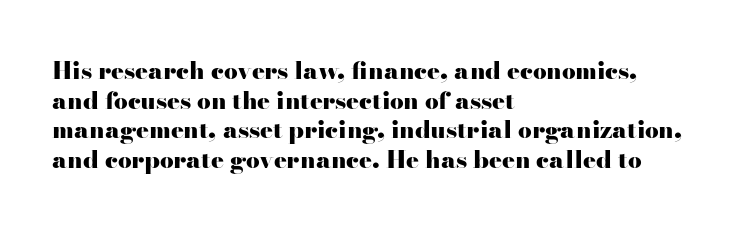
The image shows 24 px bold type, upright; set left-aligned, line spacing 1.23x, normal letter spacing, not underlined.
